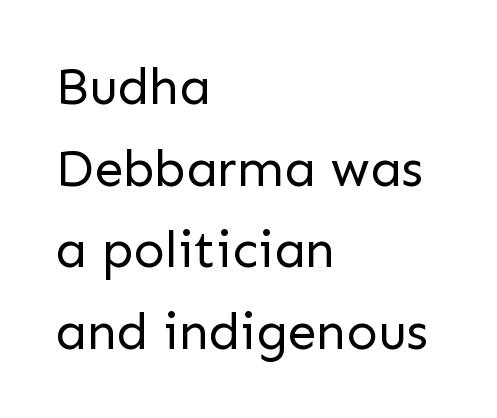
{"serif": "no", "italic": "no", "bold": "no", "weight": "regular", "width": "normal", "stroke_contrast": "low", "x_height": "medium", "monospaced": "no", "underline": "no", "align": "left", "line_spacing": "normal", "line_spacing_ratio": 1.57, "letter_spacing": "normal", "letter_spacing_em": 0.0, "glyph_px": 52}
